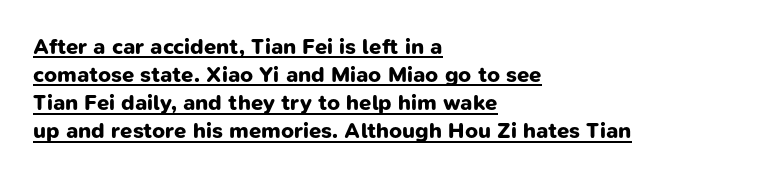
{"bold": "yes", "underline": "yes", "align": "left", "line_spacing": "normal", "line_spacing_ratio": 1.28, "letter_spacing": "normal", "letter_spacing_em": 0.0, "glyph_px": 22}
